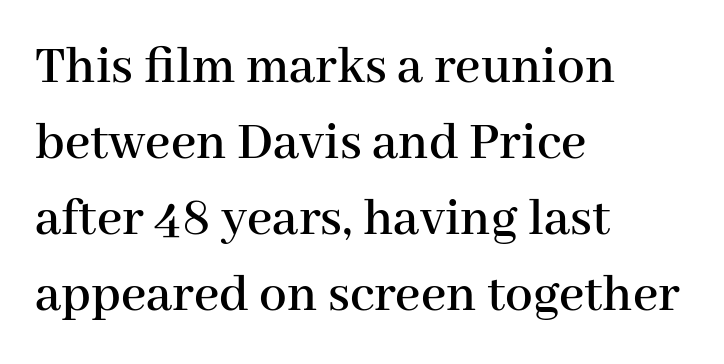
Q: Is the text italic (slanted)? A: No, it is upright.
Q: Is the typeface a serif or a sans-serif typeface? A: Serif.
Q: Is the text underlined? A: No.
Q: How is the paragraph aligned? A: Left-aligned.
Q: Is the spacing between letters normal or unusually wide? A: Normal.
Q: Is the spacing between lines tight, normal or loose? A: Normal.
Q: Width (condensed, normal, or wide)? A: Normal.
Q: Stroke contrast? A: High.
Q: x-height? A: Medium.
Q: Monospaced? A: No.
